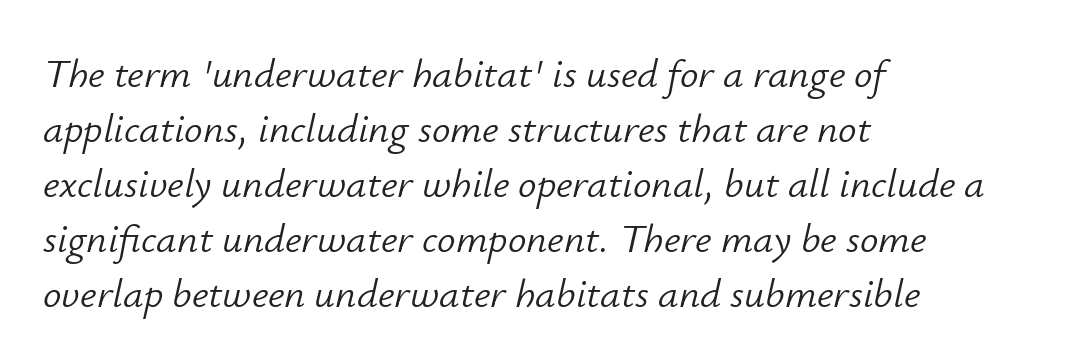
{"italic": "yes", "lean": "right", "slant_degrees": 12, "bold": "no", "weight": "light", "width": "normal", "stroke_contrast": "low", "x_height": "small", "monospaced": "no", "underline": "no", "align": "left", "line_spacing": "normal", "line_spacing_ratio": 1.34, "letter_spacing": "normal", "letter_spacing_em": 0.0, "glyph_px": 41}
